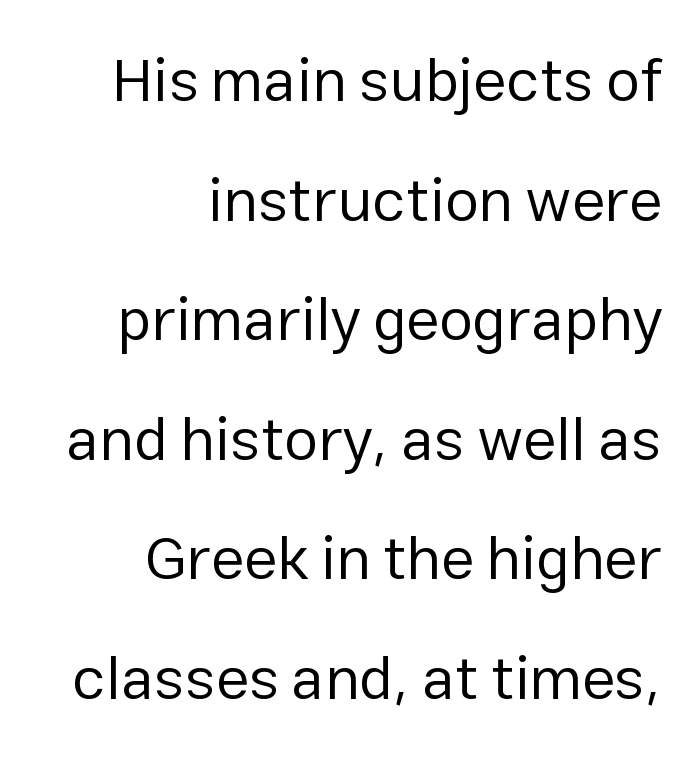
Type without underlining. Each new line begins a long way beneath the previous one. The letters advance in unequal steps, a hallmark of proportional type. This sample is right-justified, so line beginnings fall wherever the words allow. Does the lettering tilt? It doesn't — this is upright.
